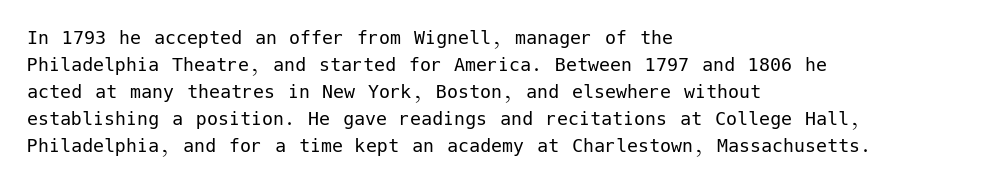
Beneath every word, the page is bare. The lettering holds an erect, upright posture throughout. Caption: face not bold, strokes unweighted. The gaps between neighbouring characters are ordinary and unremarkable.
